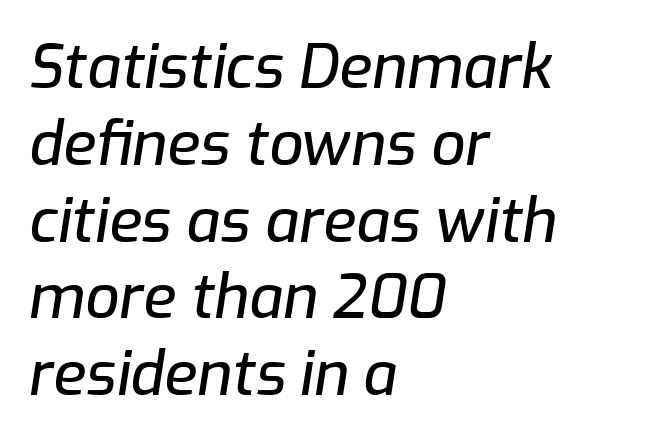
Q: Is the text italic (slanted)? A: Yes, it leans right by about 9 degrees.
Q: Is the text underlined? A: No.
Q: How is the paragraph aligned? A: Left-aligned.
Q: Is the spacing between letters normal or unusually wide? A: Normal.
Q: Is the spacing between lines tight, normal or loose? A: Normal.
Q: Width (condensed, normal, or wide)? A: Normal.
Q: Stroke contrast? A: Low.
Q: x-height? A: Medium.
Q: Monospaced? A: No.
